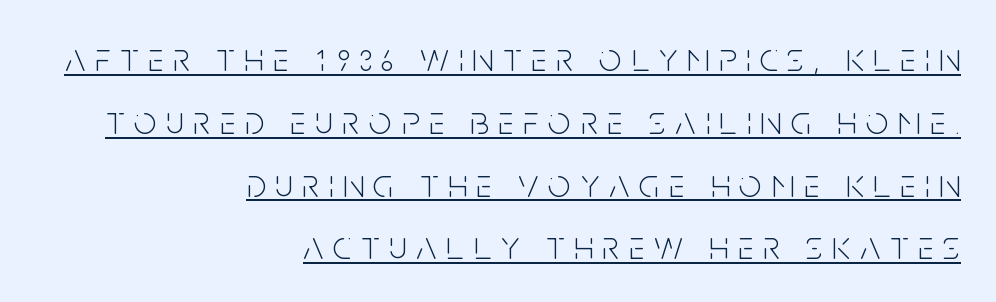
The image shows 40 px light, condensed sans-serif type, upright; set right-aligned, normal line spacing (1.57x), unusually wide letter spacing (+0.24 em), underlined; low stroke contrast and a large x-height.
